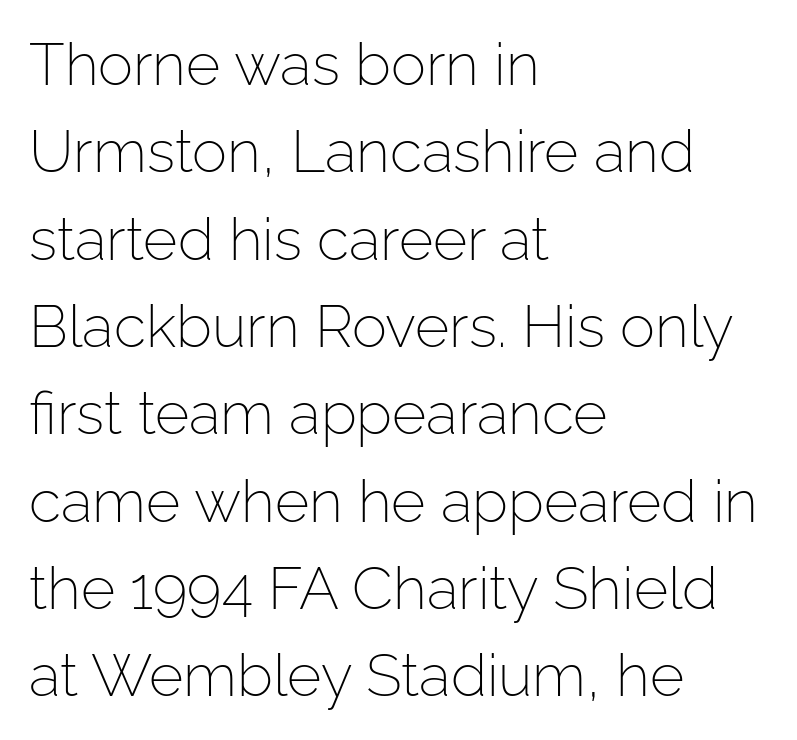
{"serif": "no", "italic": "no", "bold": "no", "weight": "light", "width": "normal", "stroke_contrast": "low", "x_height": "medium", "monospaced": "no", "underline": "no", "align": "left", "line_spacing": "normal", "line_spacing_ratio": 1.48, "letter_spacing": "normal", "letter_spacing_em": 0.0, "glyph_px": 59}
